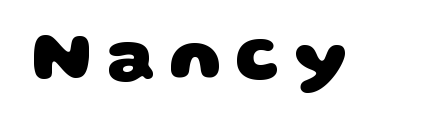
{"serif": "no", "bold": "yes", "weight": "heavy", "width": "wide", "stroke_contrast": "low", "x_height": "large", "monospaced": "no", "underline": "no", "letter_spacing": "wide", "letter_spacing_em": 0.2, "glyph_px": 71}
